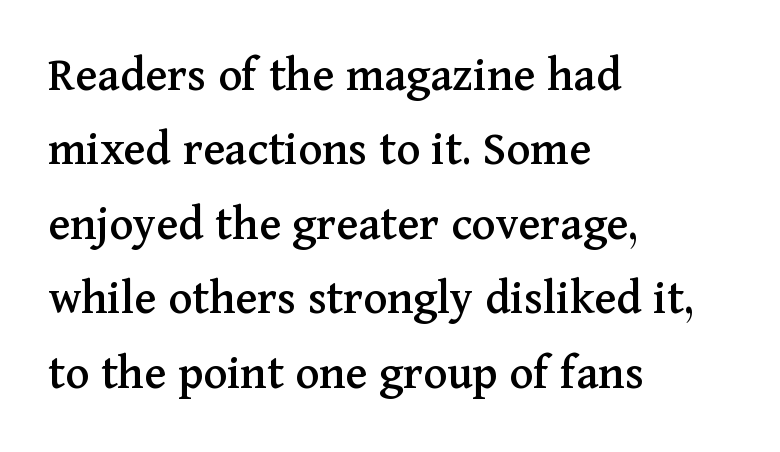
{"serif": "yes", "italic": "no", "width": "normal", "stroke_contrast": "medium", "x_height": "medium", "monospaced": "no", "underline": "no", "align": "left", "line_spacing": "normal", "line_spacing_ratio": 1.49, "letter_spacing": "normal", "letter_spacing_em": 0.0, "glyph_px": 50}
